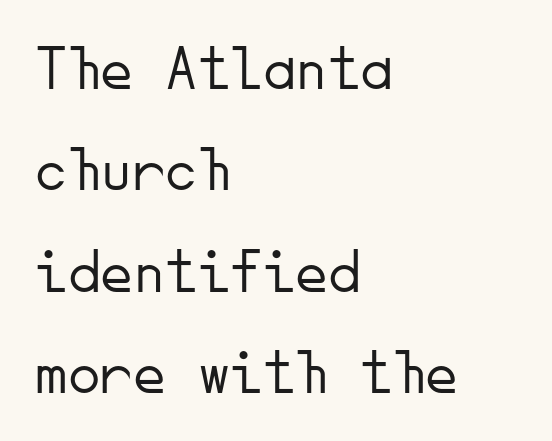
{"serif": "no", "italic": "no", "bold": "no", "weight": "light", "width": "normal", "stroke_contrast": "low", "x_height": "small", "monospaced": "yes", "underline": "no", "align": "left", "line_spacing": "normal", "line_spacing_ratio": 1.56, "letter_spacing": "normal", "letter_spacing_em": 0.0, "glyph_px": 65}
